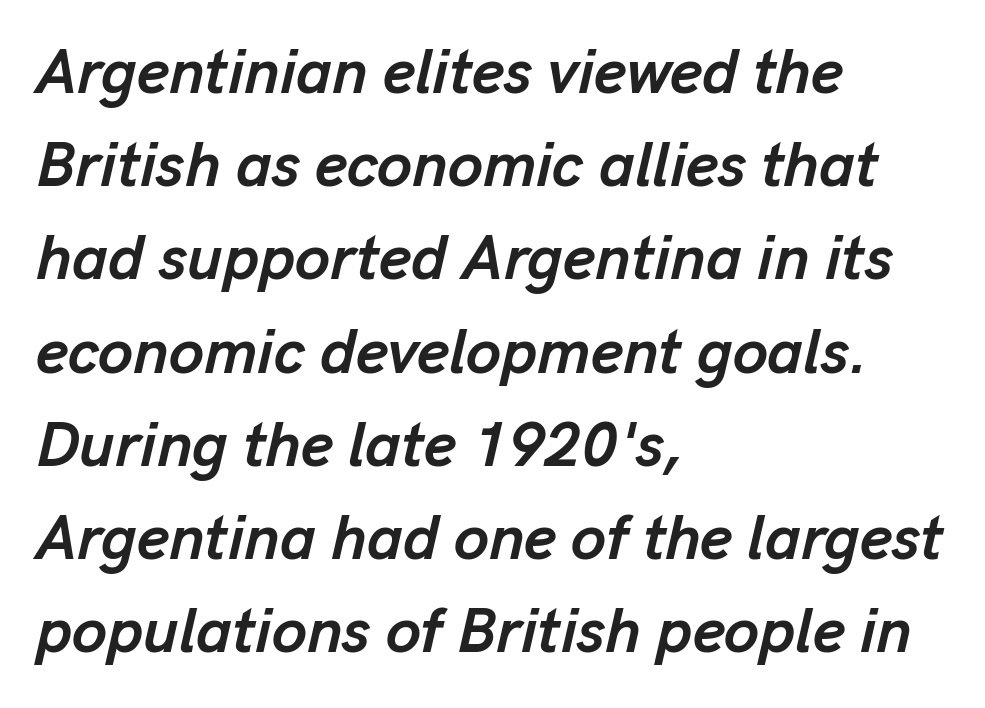
The image shows 63 px semibold type, italic (leaning right); set left-aligned, normal line spacing (1.48x), normal letter spacing, not underlined; low stroke contrast and a medium x-height.
